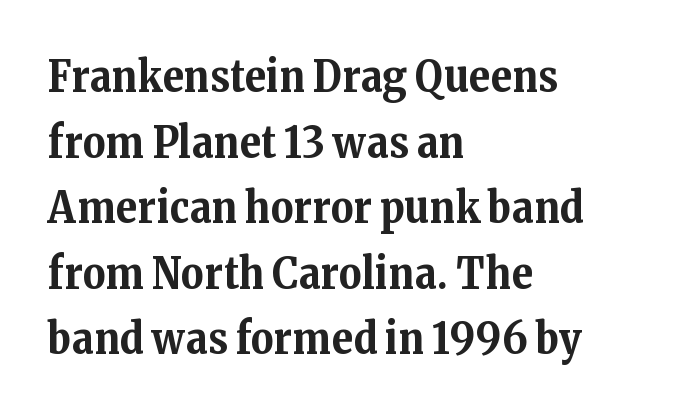
{"serif": "yes", "italic": "no", "bold": "yes", "weight": "bold", "width": "normal", "stroke_contrast": "medium", "x_height": "medium", "monospaced": "no", "underline": "no", "align": "left", "line_spacing": "normal", "line_spacing_ratio": 1.49, "letter_spacing": "normal", "letter_spacing_em": 0.0, "glyph_px": 44}
